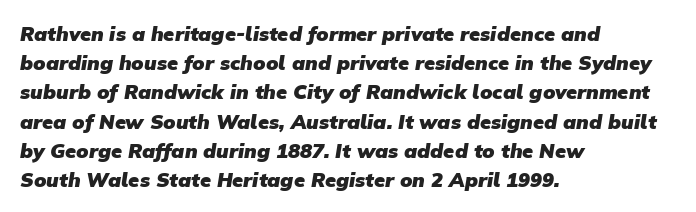
Q: Is the text bold? A: Yes.
Q: Is the text underlined? A: No.
Q: How is the paragraph aligned? A: Left-aligned.
Q: Is the spacing between letters normal or unusually wide? A: Normal.
Q: Is the spacing between lines tight, normal or loose? A: Normal.
